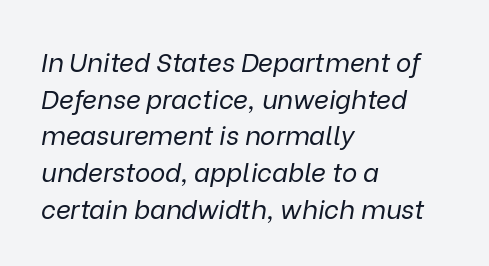
Q: Is the text bold? A: No.
Q: Is the text italic (slanted)? A: Yes, it leans right by about 9 degrees.
Q: Is the text underlined? A: No.
Q: How is the paragraph aligned? A: Left-aligned.
Q: Is the spacing between letters normal or unusually wide? A: Normal.
Q: Is the spacing between lines tight, normal or loose? A: Normal.
